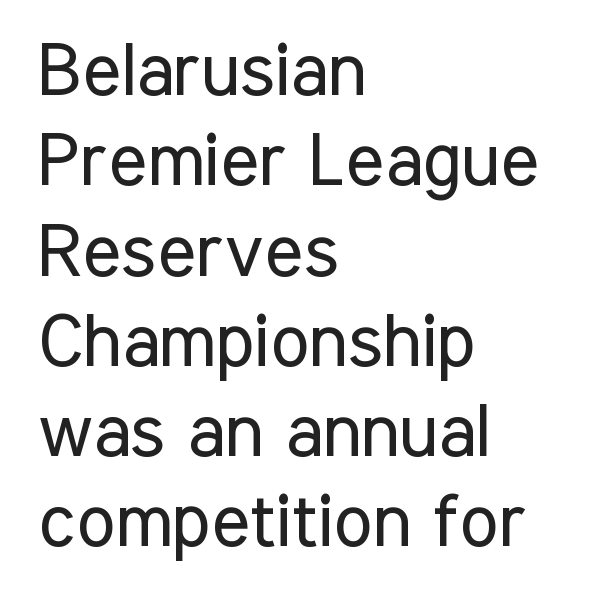
Standard letterfit; no display-style spreading of the glyphs. The rendering uses natural spacing where letterforms have individual widths. The font's upright variant was chosen for this text. The foot of each line stays bare and open. The typesetting does not lean heavy: it is not bold.
